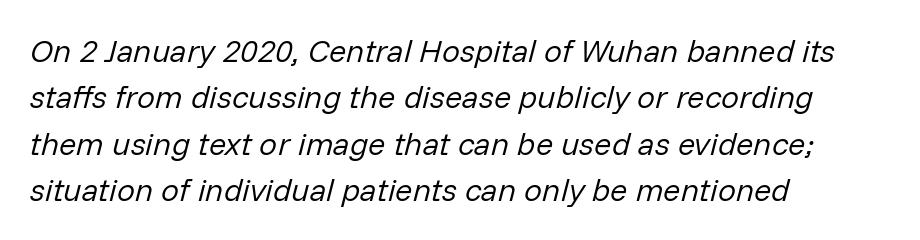
{"italic": "yes", "lean": "right", "slant_degrees": 14, "bold": "no", "weight": "regular", "width": "normal", "stroke_contrast": "low", "x_height": "medium", "monospaced": "no", "underline": "no", "align": "left", "line_spacing": "normal", "line_spacing_ratio": 1.45, "letter_spacing": "normal", "letter_spacing_em": 0.0, "glyph_px": 32}
